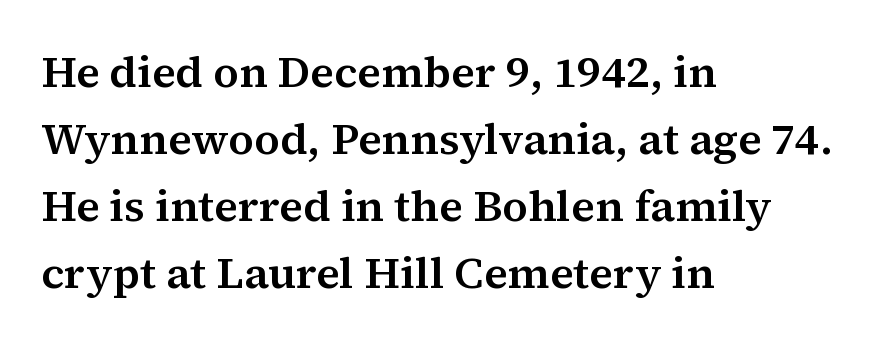
{"serif": "yes", "italic": "no", "width": "normal", "stroke_contrast": "medium", "x_height": "medium", "monospaced": "no", "underline": "no", "align": "left", "line_spacing": "normal", "line_spacing_ratio": 1.52, "letter_spacing": "normal", "letter_spacing_em": 0.0, "glyph_px": 44}
